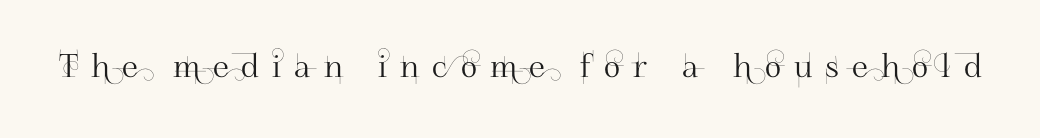
Q: Is the text italic (slanted)? A: No, it is upright.
Q: Is the typeface a serif or a sans-serif typeface? A: Sans-serif.
Q: Is the text underlined? A: No.
Q: Is the spacing between letters normal or unusually wide? A: Unusually wide.
Q: Width (condensed, normal, or wide)? A: Normal.
Q: Stroke contrast? A: High.
Q: x-height? A: Small.
Q: Monospaced? A: No.
